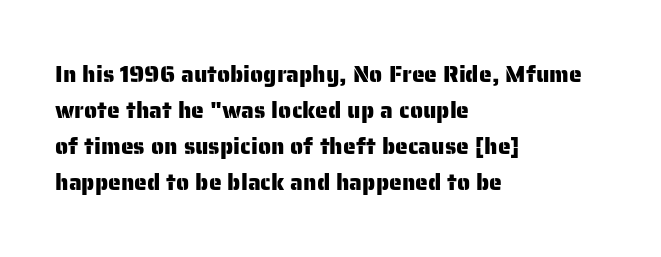
{"italic": "no", "underline": "no", "align": "left", "line_spacing": "normal", "line_spacing_ratio": 1.57, "letter_spacing": "normal", "letter_spacing_em": 0.0, "glyph_px": 23}
